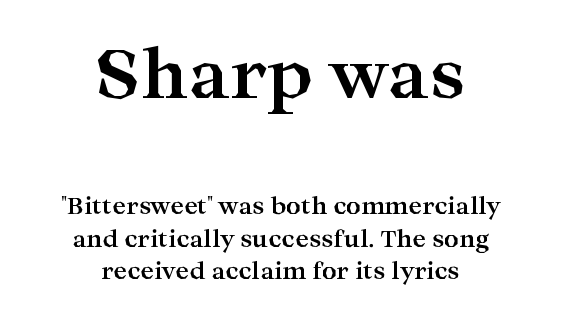
{"serif": "yes", "italic": "no", "bold": "yes", "weight": "bold", "width": "wide", "stroke_contrast": "high", "x_height": "medium", "monospaced": "no", "underline": "no", "align": "center", "line_spacing": "normal", "line_spacing_ratio": 1.41, "letter_spacing": "normal", "letter_spacing_em": 0.0, "larger_block": "first", "size_ratio": 2.96, "glyph_px": 68}
